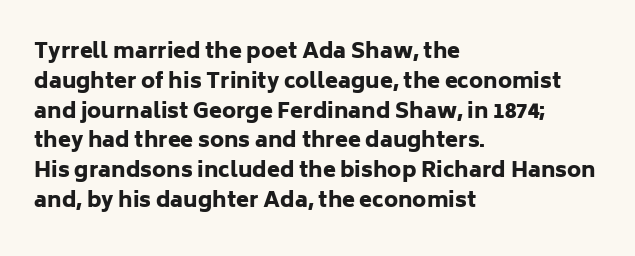
Q: Is the text bold? A: Yes.
Q: Is the text italic (slanted)? A: No, it is upright.
Q: Is the text underlined? A: No.
Q: How is the paragraph aligned? A: Left-aligned.
Q: Is the spacing between letters normal or unusually wide? A: Normal.
Q: Is the spacing between lines tight, normal or loose? A: Normal.
